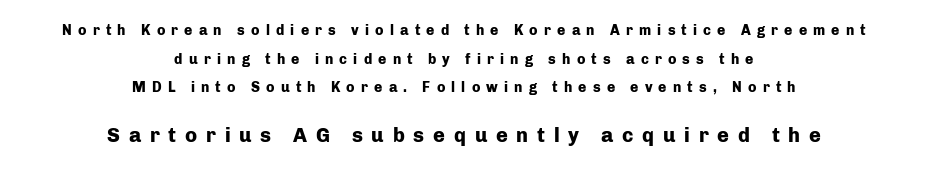
{"italic": "no", "bold": "yes", "underline": "no", "align": "center", "line_spacing": "loose", "line_spacing_ratio": 2.05, "letter_spacing": "wide", "letter_spacing_em": 0.44, "larger_block": "second", "size_ratio": 1.43, "glyph_px": 20}
